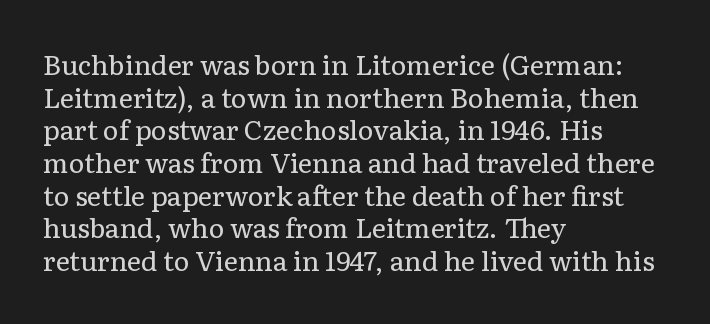
Q: Is the text bold? A: No.
Q: Is the text italic (slanted)? A: No, it is upright.
Q: Is the text underlined? A: No.
Q: How is the paragraph aligned? A: Left-aligned.
Q: Is the spacing between letters normal or unusually wide? A: Normal.
